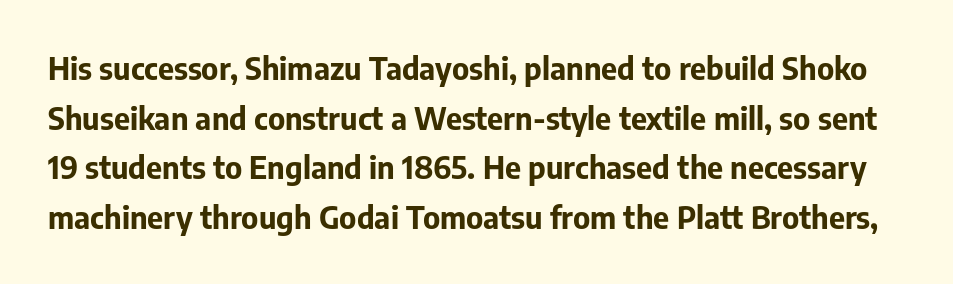
{"serif": "no", "italic": "no", "bold": "yes", "weight": "bold", "width": "normal", "stroke_contrast": "low", "x_height": "medium", "monospaced": "no", "underline": "no", "line_spacing": "normal", "line_spacing_ratio": 1.6, "letter_spacing": "normal", "letter_spacing_em": 0.0, "glyph_px": 31}
